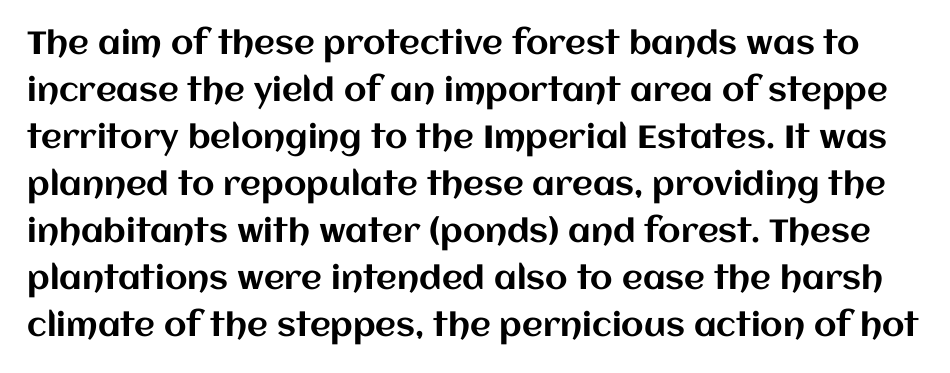
The letters stand straight up with perfectly vertical stems. The words here are not underlined. The lines sit at an ordinary, default distance from one another. Note the varied advance widths — an 'i' is clearly narrower than an 'm'.
